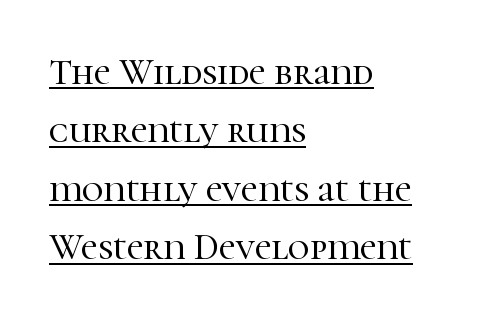
The image shows 37 px serif type, upright; set left-aligned, normal line spacing (1.58x), normal letter spacing, underlined; high stroke contrast and a medium x-height.
